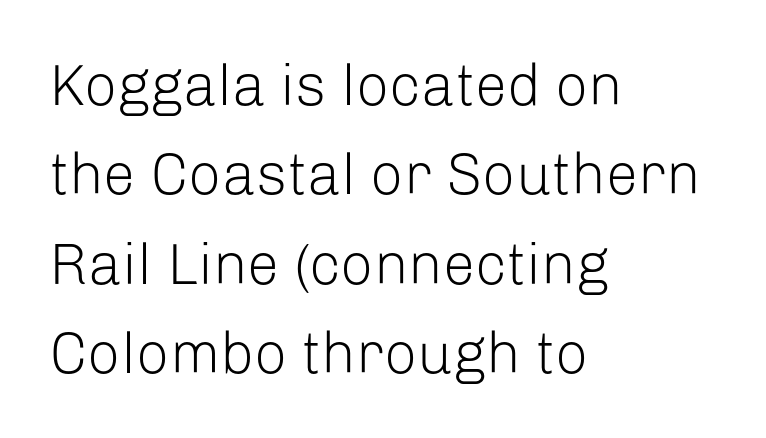
Q: Is the text bold? A: No.
Q: Is the text italic (slanted)? A: No, it is upright.
Q: Is the typeface a serif or a sans-serif typeface? A: Sans-serif.
Q: Is the text underlined? A: No.
Q: How is the paragraph aligned? A: Left-aligned.
Q: Is the spacing between letters normal or unusually wide? A: Normal.
Q: Is the spacing between lines tight, normal or loose? A: Normal.
Q: Width (condensed, normal, or wide)? A: Normal.
Q: Stroke contrast? A: Low.
Q: x-height? A: Medium.
Q: Monospaced? A: No.
